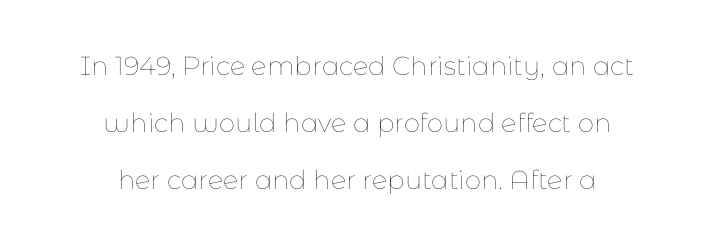
The image shows 26 px text type, upright; set centered, loose line spacing (2.2x), normal letter spacing, not underlined.
